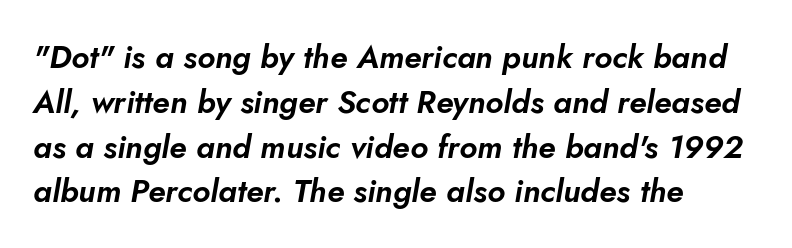
Q: Is the text italic (slanted)? A: Yes, it leans right by about 5 degrees.
Q: Is the text underlined? A: No.
Q: How is the paragraph aligned? A: Left-aligned.
Q: Is the spacing between letters normal or unusually wide? A: Normal.
Q: Is the spacing between lines tight, normal or loose? A: Normal.
Q: Width (condensed, normal, or wide)? A: Normal.
Q: Stroke contrast? A: Low.
Q: x-height? A: Small.
Q: Monospaced? A: No.
